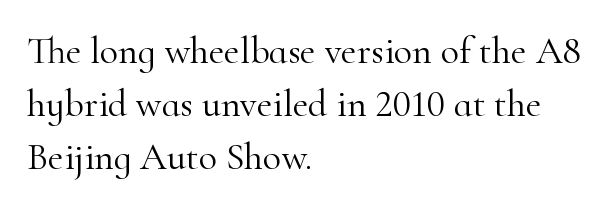
{"serif": "yes", "italic": "no", "bold": "no", "weight": "light", "width": "normal", "stroke_contrast": "high", "x_height": "small", "monospaced": "no", "underline": "no", "align": "left", "line_spacing": "normal", "line_spacing_ratio": 1.4, "letter_spacing": "normal", "letter_spacing_em": 0.0, "glyph_px": 38}
